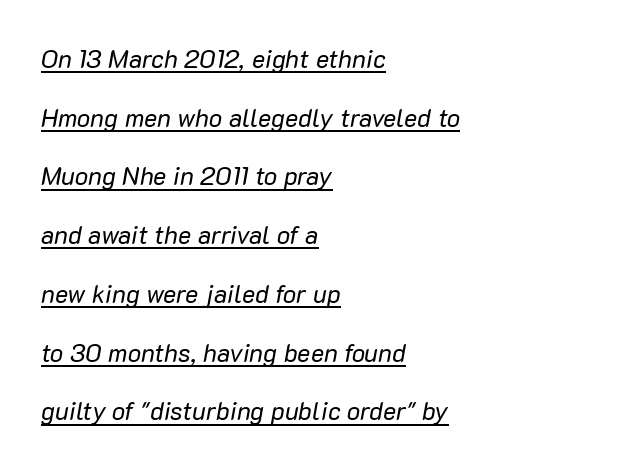
Q: Is the text bold? A: No.
Q: Is the text italic (slanted)? A: Yes, it leans right by about 10 degrees.
Q: Is the text underlined? A: Yes.
Q: How is the paragraph aligned? A: Left-aligned.
Q: Is the spacing between letters normal or unusually wide? A: Normal.
Q: Is the spacing between lines tight, normal or loose? A: Loose.
